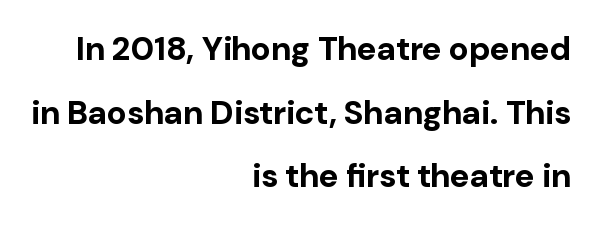
The image shows 33 px bold sans-serif type, upright; set right-aligned, loose line spacing (1.93x), normal letter spacing, not underlined; low stroke contrast and a medium x-height.
